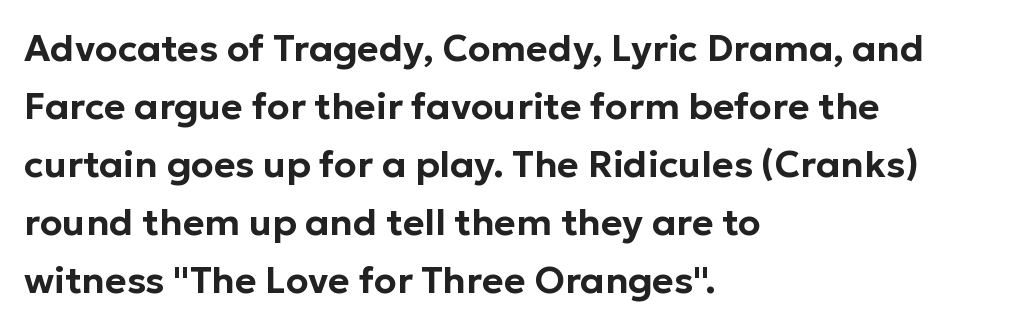
The image shows 37 px sans-serif type, upright; set left-aligned, normal line spacing (1.57x), normal letter spacing, not underlined; low stroke contrast and a medium x-height.
